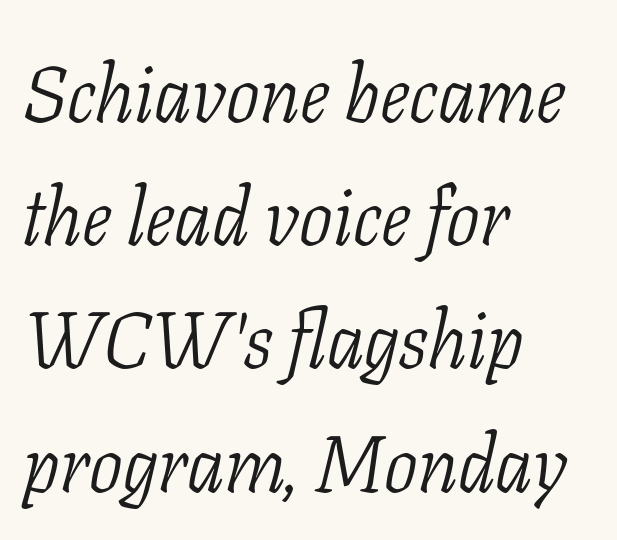
{"serif": "yes", "italic": "yes", "lean": "right", "slant_degrees": 11, "bold": "no", "weight": "light", "width": "condensed", "stroke_contrast": "low", "x_height": "medium", "monospaced": "no", "underline": "no", "align": "left", "line_spacing": "normal", "line_spacing_ratio": 1.56, "letter_spacing": "normal", "letter_spacing_em": 0.0, "glyph_px": 79}
